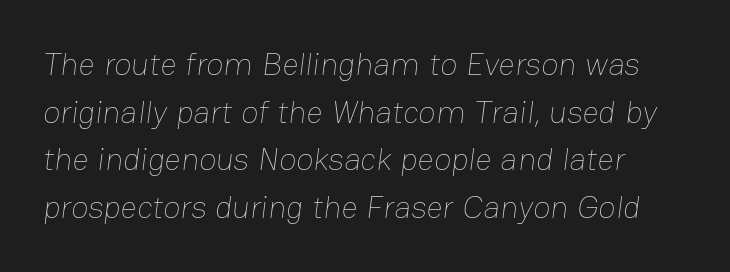
{"bold": "no", "weight": "thin", "width": "normal", "stroke_contrast": "low", "x_height": "medium", "monospaced": "no", "underline": "no", "line_spacing": "normal", "line_spacing_ratio": 1.49, "letter_spacing": "normal", "letter_spacing_em": 0.0, "glyph_px": 32}
